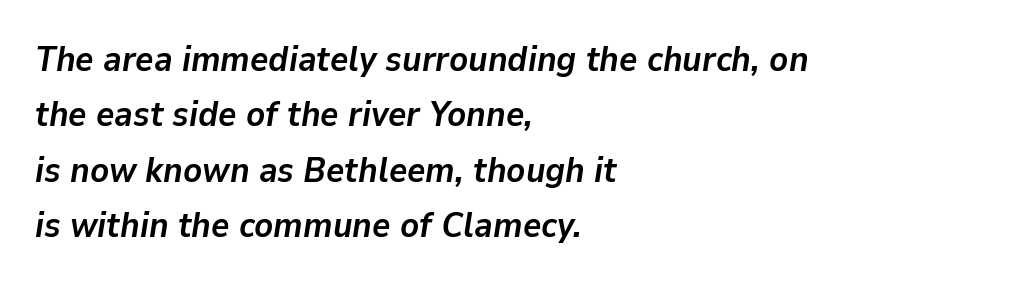
What weight is shown? A full bold with thick strokes. Is the block centered? No — it sits flush against the left margin. The passage shown has conventional tracking throughout. You can tell it's italic because the verticals aren't actually vertical.
